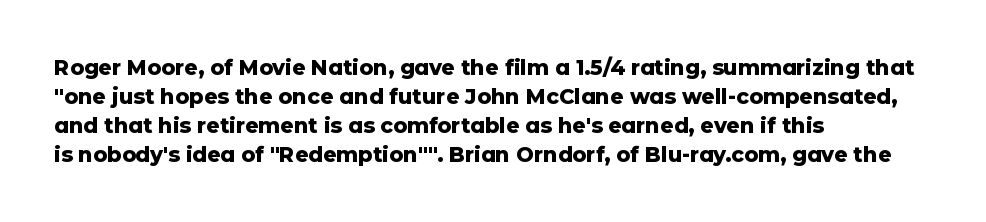
{"italic": "no", "bold": "yes", "underline": "no", "align": "left", "line_spacing": "normal", "line_spacing_ratio": 1.38, "letter_spacing": "normal", "letter_spacing_em": 0.0, "glyph_px": 21}
